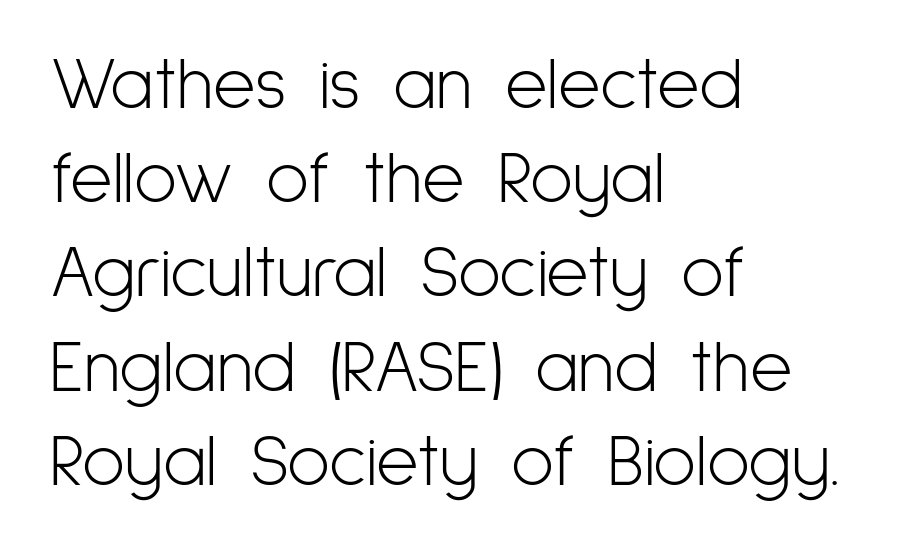
{"serif": "no", "italic": "no", "bold": "no", "weight": "light", "width": "condensed", "stroke_contrast": "low", "x_height": "medium", "monospaced": "no", "underline": "no", "align": "left", "line_spacing": "normal", "line_spacing_ratio": 1.29, "letter_spacing": "normal", "letter_spacing_em": 0.0, "glyph_px": 73}
